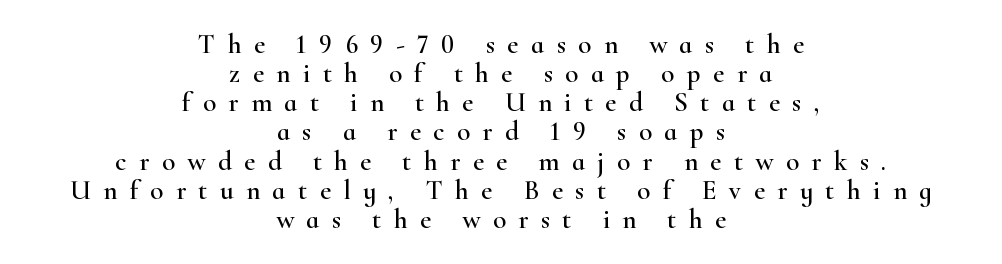
{"italic": "no", "underline": "no", "align": "center", "line_spacing": "tight", "line_spacing_ratio": 1.08, "letter_spacing": "wide", "letter_spacing_em": 0.46, "glyph_px": 27}
